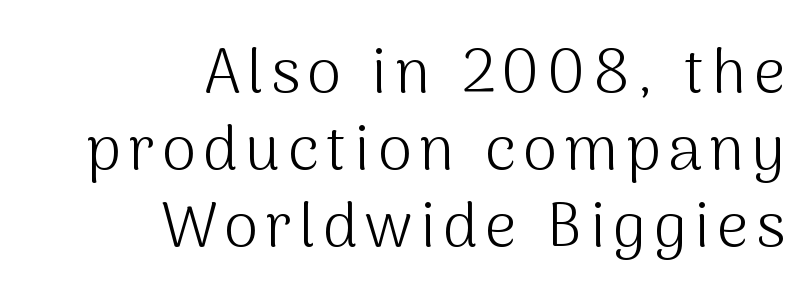
The image shows 62 px light sans-serif type, upright; set right-aligned, line spacing 1.24x, not underlined; medium stroke contrast and a medium x-height.
